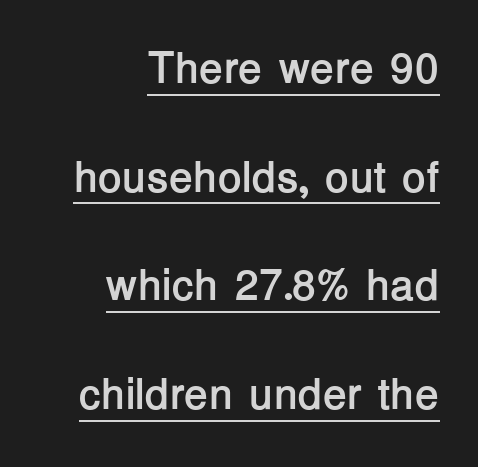
Q: Is the text bold? A: Yes.
Q: Is the text italic (slanted)? A: No, it is upright.
Q: Is the typeface a serif or a sans-serif typeface? A: Sans-serif.
Q: Is the text underlined? A: Yes.
Q: How is the paragraph aligned? A: Right-aligned.
Q: Is the spacing between letters normal or unusually wide? A: Normal.
Q: Is the spacing between lines tight, normal or loose? A: Loose.
Q: Width (condensed, normal, or wide)? A: Normal.
Q: Stroke contrast? A: Low.
Q: x-height? A: Medium.
Q: Monospaced? A: No.
